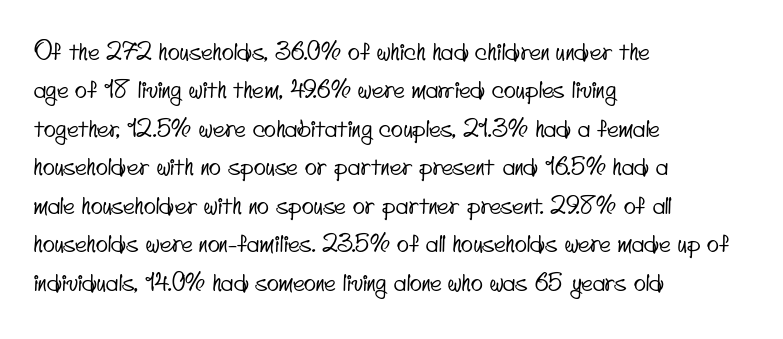
{"underline": "no", "align": "left", "line_spacing": "normal", "line_spacing_ratio": 1.54, "letter_spacing": "normal", "letter_spacing_em": 0.0, "glyph_px": 25}
